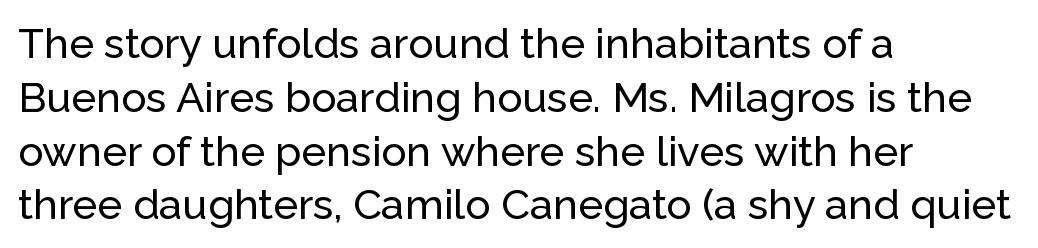
In terms of letterform style, serifs are entirely absent. The strip under each line holds only bare page. If you drew a ruler down the left edge, every line would touch it. Vertical strokes here are truly vertical.
